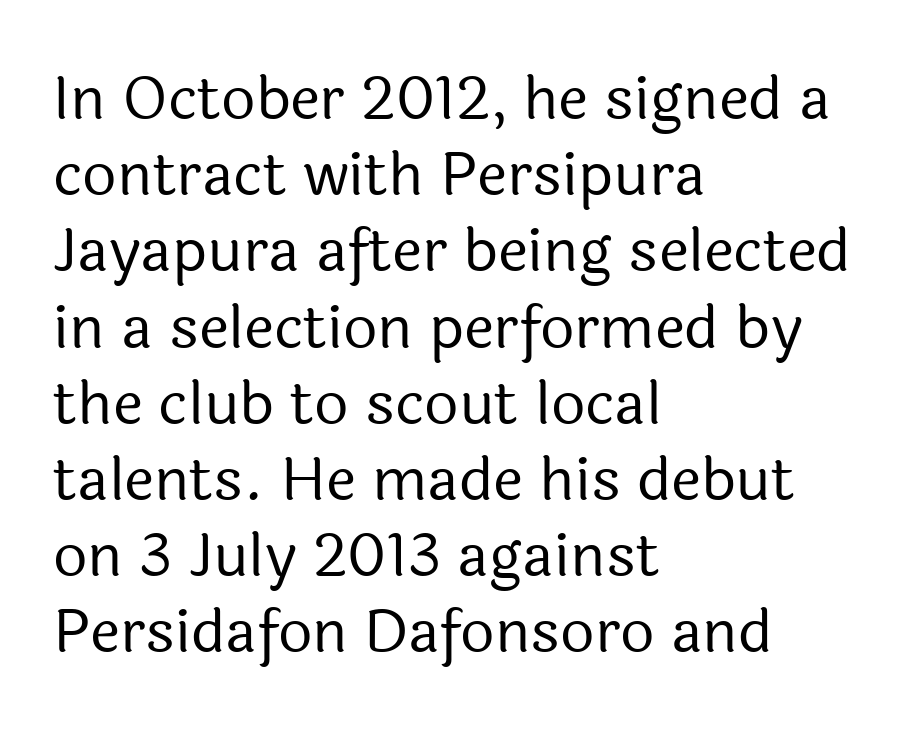
Q: Is the text bold? A: No.
Q: Is the text italic (slanted)? A: No, it is upright.
Q: Is the typeface a serif or a sans-serif typeface? A: Sans-serif.
Q: Is the text underlined? A: No.
Q: How is the paragraph aligned? A: Left-aligned.
Q: Is the spacing between letters normal or unusually wide? A: Normal.
Q: Is the spacing between lines tight, normal or loose? A: Normal.
Q: Width (condensed, normal, or wide)? A: Normal.
Q: x-height? A: Medium.
Q: Monospaced? A: No.
